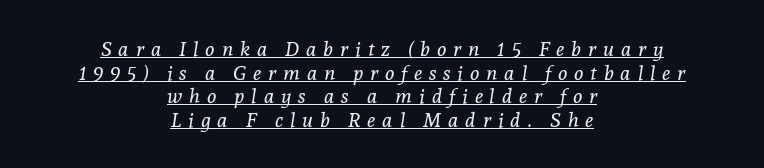
{"italic": "yes", "lean": "right", "slant_degrees": 8, "bold": "no", "underline": "yes", "align": "center", "line_spacing_ratio": 1.18, "letter_spacing": "wide", "letter_spacing_em": 0.34, "glyph_px": 20}
